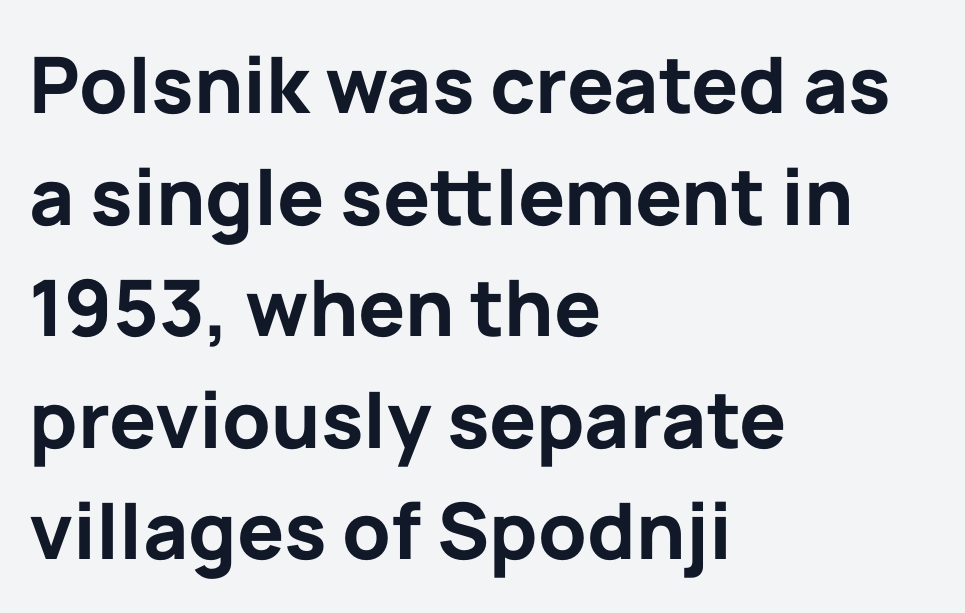
The image shows 78 px bold sans-serif type, upright; set left-aligned, normal line spacing (1.43x), normal letter spacing, not underlined; low stroke contrast and a medium x-height.
